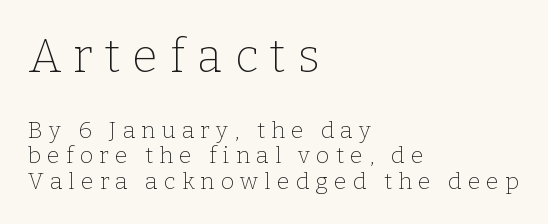
The image shows 46 px thin serif type, upright; set left-aligned, tight line spacing (1.11x), unusually wide letter spacing (+0.27 em), not underlined; the first (top) block is 2.0x larger; low stroke contrast and a medium x-height.
